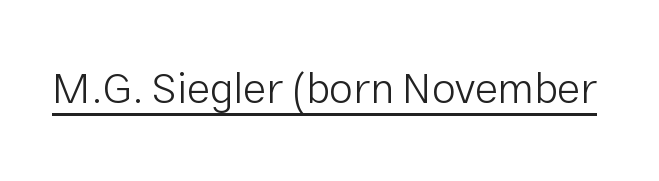
The rendering keeps characters at their native spacing. Proportional: the letters do not fall into vertical columns. The typeface chosen for these lines omits serifs. The passage shown is underscored from start to finish.
